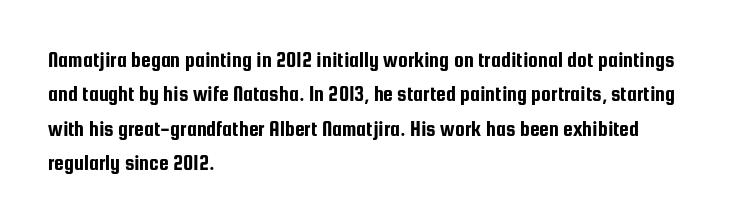
Teacher's note: observe the even left margin — that is flush-left alignment. The passage shown has conventional tracking throughout. It's the straight-up-and-down kind of type. The block of text has a typical density, with ordinary space between rows. The area under the type is left untouched.
